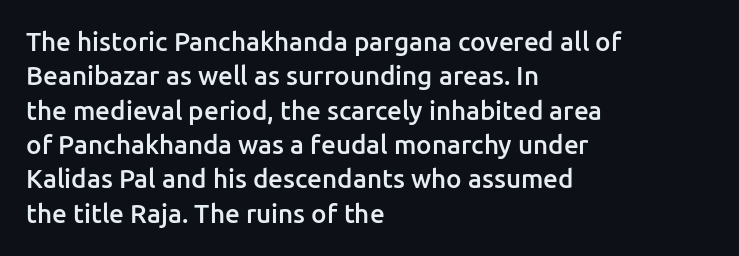
Q: Is the text bold? A: Semi-bold.
Q: Is the text italic (slanted)? A: No, it is upright.
Q: Is the text underlined? A: No.
Q: How is the paragraph aligned? A: Left-aligned.
Q: Is the spacing between letters normal or unusually wide? A: Normal.
Q: Is the spacing between lines tight, normal or loose? A: Normal.
